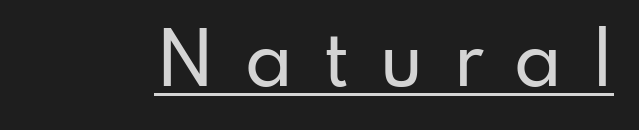
The gaps between neighbouring characters are conspicuously large. If you drew a line through each stem, it would be perfectly vertical. Spacing verdict: proportional, widths tailored to each character. A typesetter would label this face a sans.
